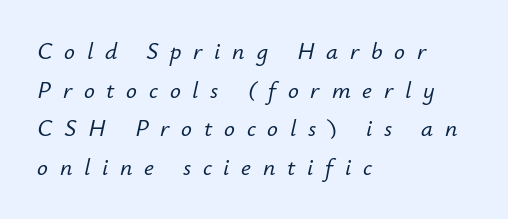
{"italic": "yes", "lean": "right", "slant_degrees": 12, "underline": "no", "align": "left", "line_spacing": "normal", "line_spacing_ratio": 1.61, "letter_spacing": "wide", "letter_spacing_em": 0.49, "glyph_px": 24}
